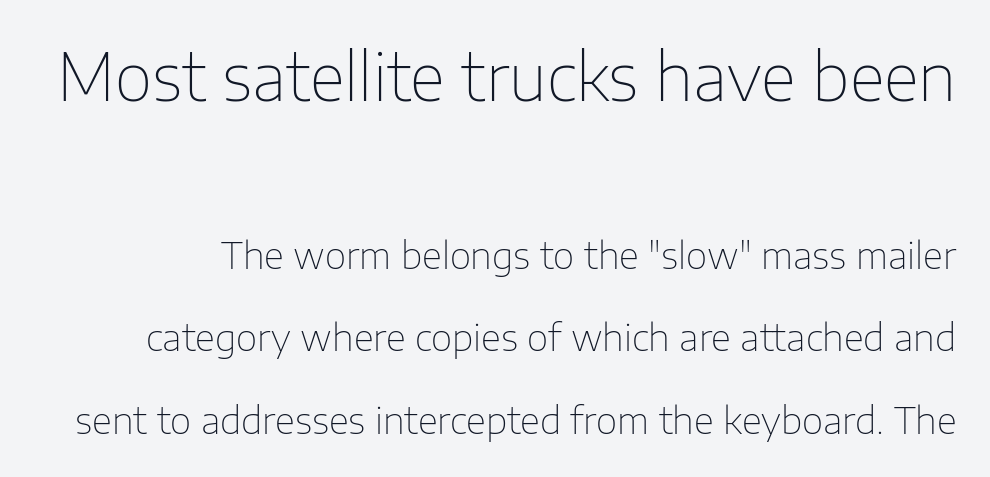
Q: Is the text bold? A: No.
Q: Is the text italic (slanted)? A: No, it is upright.
Q: Is the typeface a serif or a sans-serif typeface? A: Sans-serif.
Q: Is the text underlined? A: No.
Q: Is the spacing between letters normal or unusually wide? A: Normal.
Q: Is the spacing between lines tight, normal or loose? A: Loose.
Q: Which block of text is set in a larger size, the first (top) or the second (bottom)? A: The first (top) one.
Q: Width (condensed, normal, or wide)? A: Normal.
Q: Stroke contrast? A: Low.
Q: x-height? A: Medium.
Q: Monospaced? A: No.
